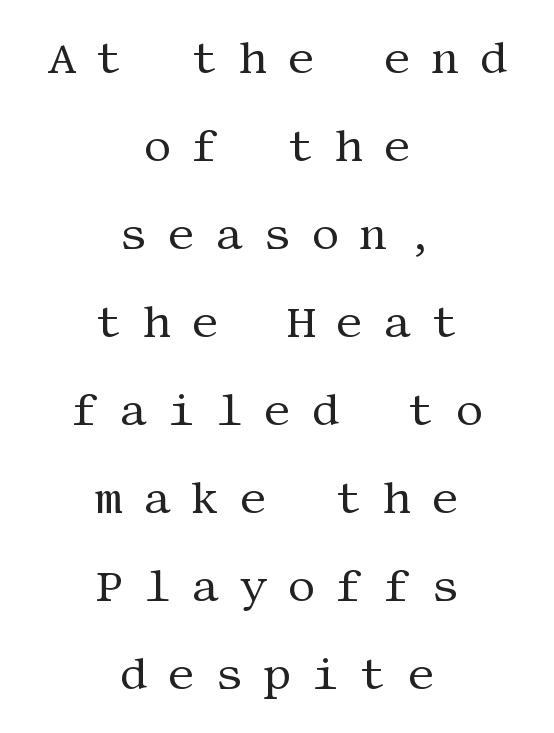
Q: Is the text bold? A: No.
Q: Is the text italic (slanted)? A: No, it is upright.
Q: Is the typeface a serif or a sans-serif typeface? A: Serif.
Q: Is the text underlined? A: No.
Q: How is the paragraph aligned? A: Centered.
Q: Is the spacing between letters normal or unusually wide? A: Unusually wide.
Q: Is the spacing between lines tight, normal or loose? A: Loose.
Q: Width (condensed, normal, or wide)? A: Normal.
Q: Stroke contrast? A: Medium.
Q: x-height? A: Large.
